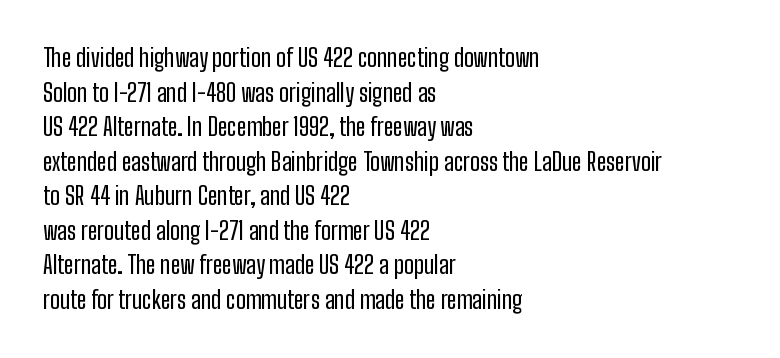
{"italic": "no", "underline": "no", "align": "left", "line_spacing": "normal", "line_spacing_ratio": 1.44, "letter_spacing": "normal", "letter_spacing_em": 0.0, "glyph_px": 24}
